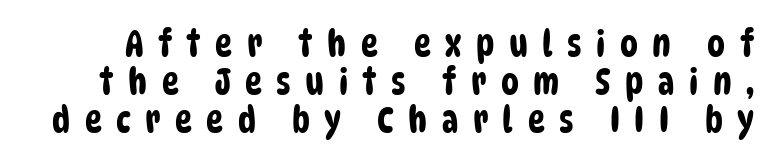
The image shows 36 px condensed sans-serif type; set tight line spacing (1.05x), unusually wide letter spacing (+0.4 em), not underlined; low stroke contrast and a large x-height.
